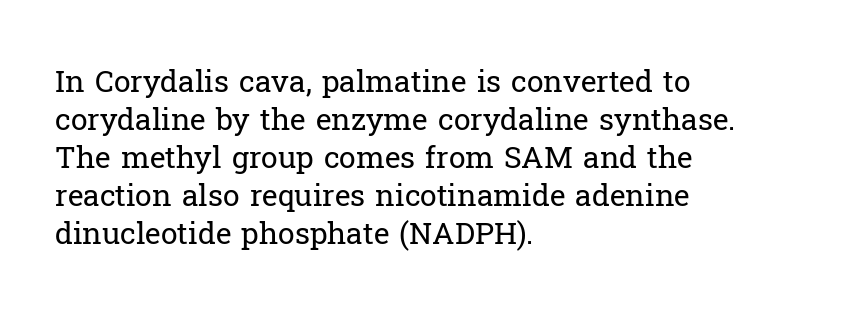
The space between consecutive lines is moderate. This sample is left-justified, so line endings fall wherever the words run out. Italic? Not at all — the glyphs are vertical. The glyphs are unaccompanied by any horizontal stroke below them. Compared with a typical body face, this is equally light or lighter still. Proportional: the letters do not fall into vertical columns.
